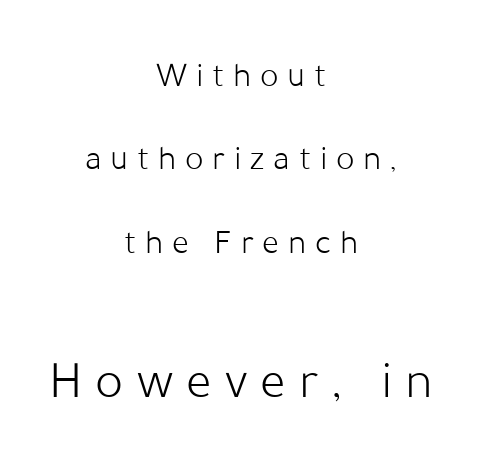
Q: Is the text bold? A: No.
Q: Is the text italic (slanted)? A: No, it is upright.
Q: Is the typeface a serif or a sans-serif typeface? A: Sans-serif.
Q: Is the text underlined? A: No.
Q: How is the paragraph aligned? A: Centered.
Q: Is the spacing between letters normal or unusually wide? A: Unusually wide.
Q: Is the spacing between lines tight, normal or loose? A: Loose.
Q: Which block of text is set in a larger size, the first (top) or the second (bottom)? A: The second (bottom) one.
Q: Width (condensed, normal, or wide)? A: Normal.
Q: Stroke contrast? A: Low.
Q: x-height? A: Medium.
Q: Monospaced? A: No.
